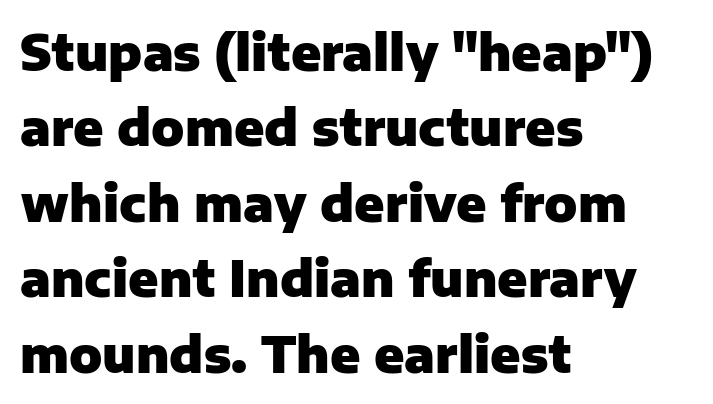
The image shows 49 px heavy sans-serif type, upright; set left-aligned, normal line spacing (1.54x), normal letter spacing, not underlined; low stroke contrast and a medium x-height.
